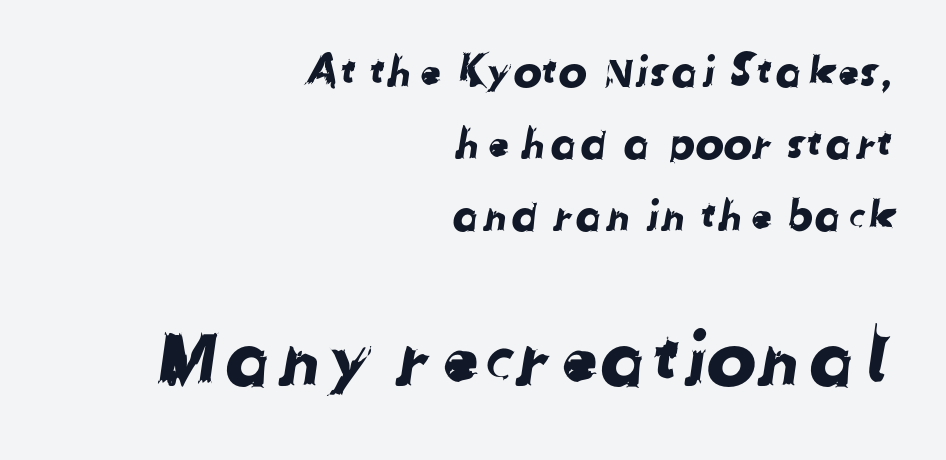
{"serif": "no", "width": "normal", "stroke_contrast": "low", "x_height": "medium", "monospaced": "no", "underline": "no", "align": "right", "line_spacing": "normal", "line_spacing_ratio": 1.67, "letter_spacing": "normal", "letter_spacing_em": 0.0, "larger_block": "second", "size_ratio": 1.74, "glyph_px": 75}
